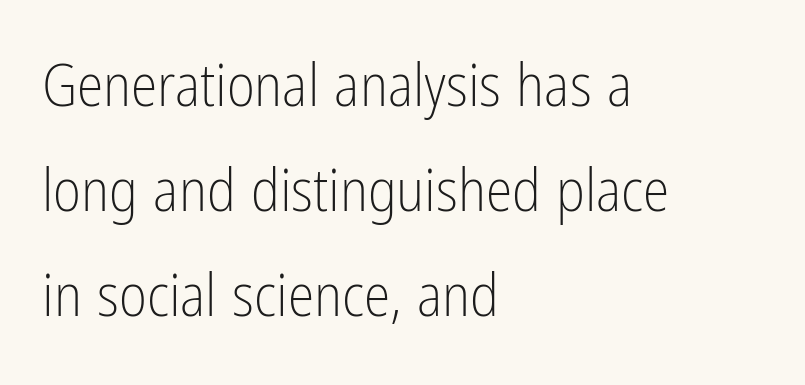
Q: Is the text bold? A: No.
Q: Is the text italic (slanted)? A: No, it is upright.
Q: Is the typeface a serif or a sans-serif typeface? A: Sans-serif.
Q: Is the text underlined? A: No.
Q: How is the paragraph aligned? A: Left-aligned.
Q: Is the spacing between letters normal or unusually wide? A: Normal.
Q: Width (condensed, normal, or wide)? A: Condensed.
Q: Stroke contrast? A: Low.
Q: x-height? A: Medium.
Q: Monospaced? A: No.
